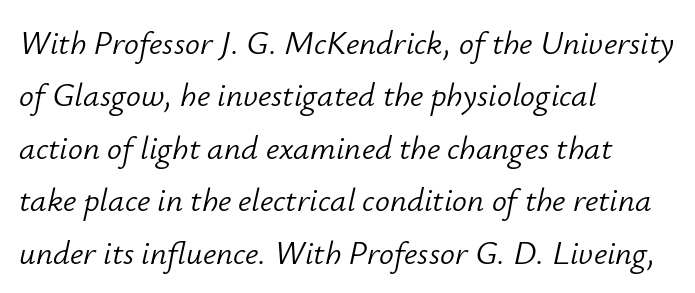
{"italic": "yes", "lean": "right", "slant_degrees": 12, "bold": "no", "weight": "light", "width": "normal", "stroke_contrast": "low", "x_height": "small", "monospaced": "no", "underline": "no", "align": "left", "line_spacing": "normal", "line_spacing_ratio": 1.59, "letter_spacing": "normal", "letter_spacing_em": 0.0, "glyph_px": 33}
